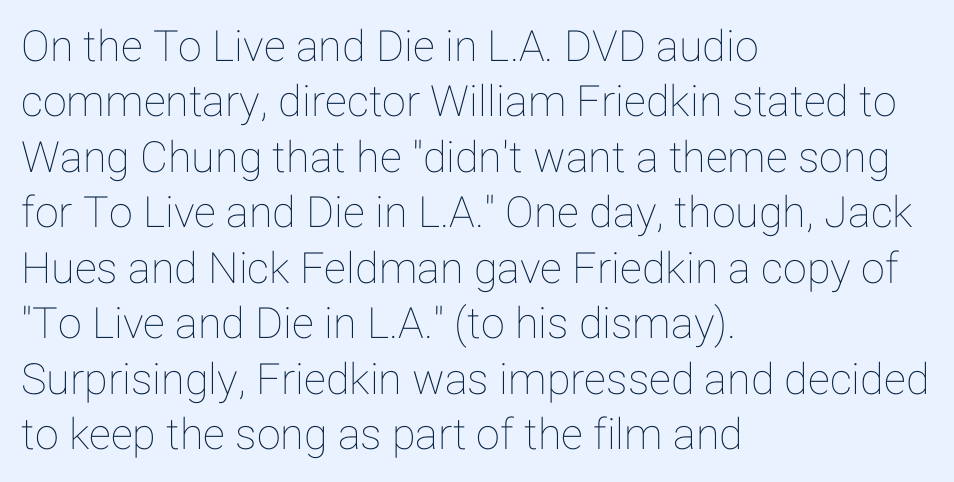
Q: Is the text italic (slanted)? A: No, it is upright.
Q: Is the text underlined? A: No.
Q: How is the paragraph aligned? A: Left-aligned.
Q: Is the spacing between letters normal or unusually wide? A: Normal.
Q: Is the spacing between lines tight, normal or loose? A: Normal.
Q: Width (condensed, normal, or wide)? A: Normal.
Q: Stroke contrast? A: Low.
Q: x-height? A: Medium.
Q: Monospaced? A: No.
